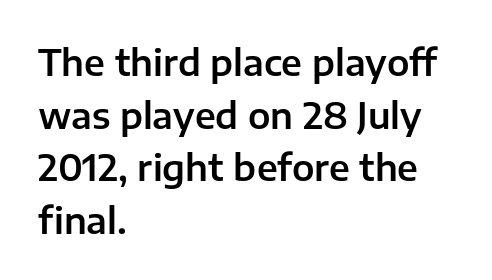
Q: Is the text italic (slanted)? A: No, it is upright.
Q: Is the typeface a serif or a sans-serif typeface? A: Sans-serif.
Q: Is the text underlined? A: No.
Q: How is the paragraph aligned? A: Left-aligned.
Q: Is the spacing between letters normal or unusually wide? A: Normal.
Q: Is the spacing between lines tight, normal or loose? A: Normal.
Q: Width (condensed, normal, or wide)? A: Normal.
Q: Stroke contrast? A: Low.
Q: x-height? A: Medium.
Q: Monospaced? A: No.
